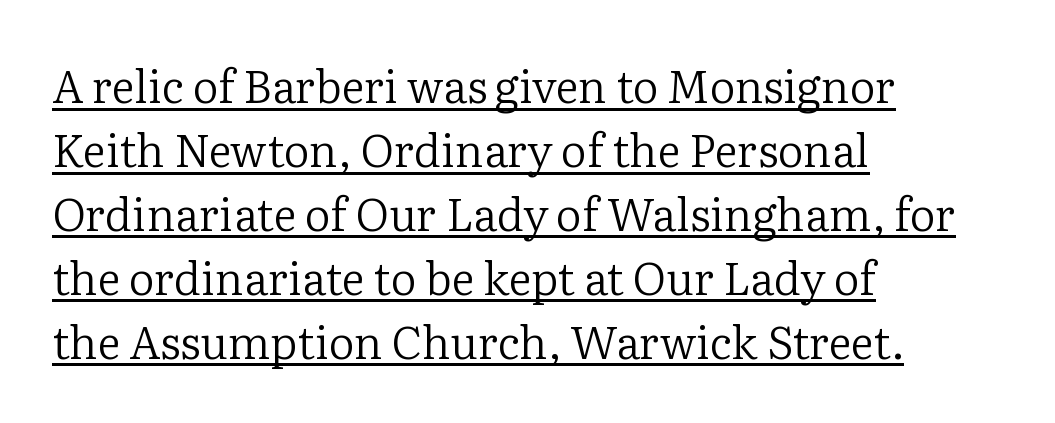
Left-aligned paragraph, ragged on the right. Are there feet on the stems? There are — it's a serif. Underlined type. This sample keeps an unexceptional amount of space between lines. Note the varied advance widths — an 'i' is clearly narrower than an 'm'.
